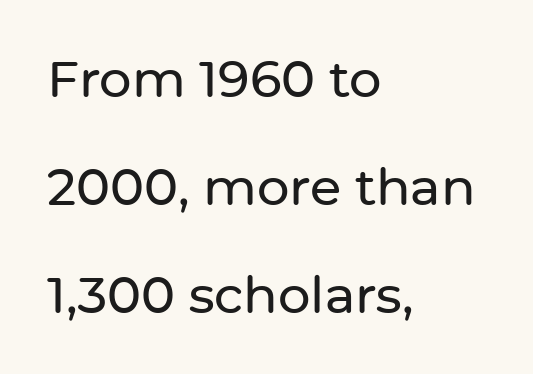
Unlike a traditional serif, this face leaves its strokes unadorned. Notice how the passage keeps a crisp vertical edge on the left only. The typography opts for an upright posture over an oblique one. Just letters on the line, the space beneath them empty.
